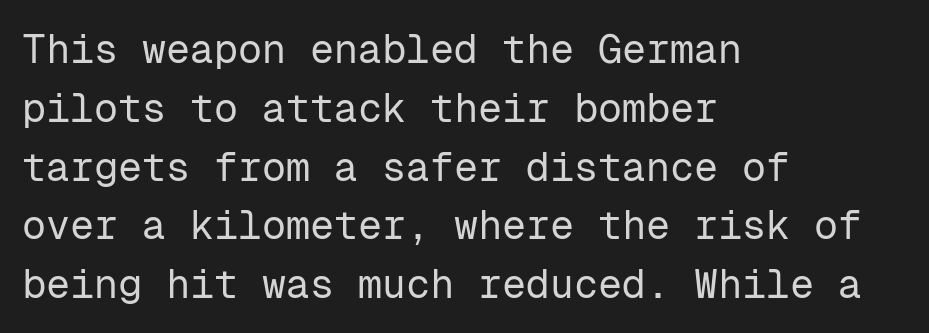
{"serif": "no", "italic": "no", "bold": "no", "weight": "regular", "width": "normal", "stroke_contrast": "low", "x_height": "medium", "monospaced": "yes", "underline": "no", "align": "left", "line_spacing": "normal", "line_spacing_ratio": 1.47, "letter_spacing": "normal", "letter_spacing_em": 0.0, "glyph_px": 40}
